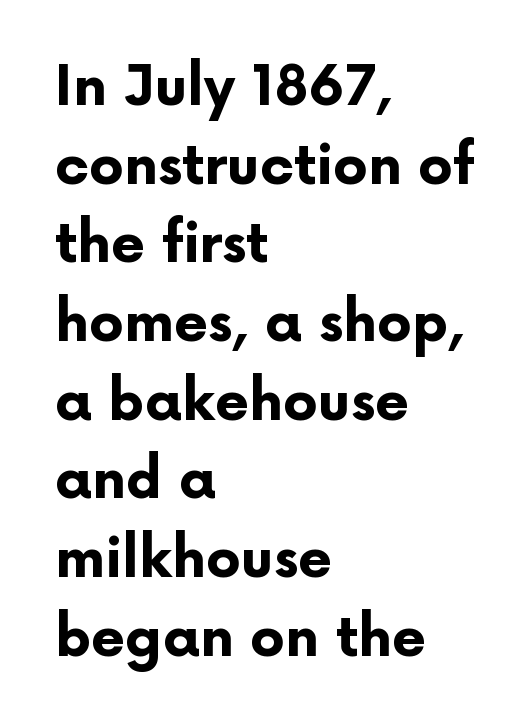
The image shows 55 px bold sans-serif type, upright; set left-aligned, normal line spacing (1.43x), normal letter spacing, not underlined; low stroke contrast and a medium x-height.
